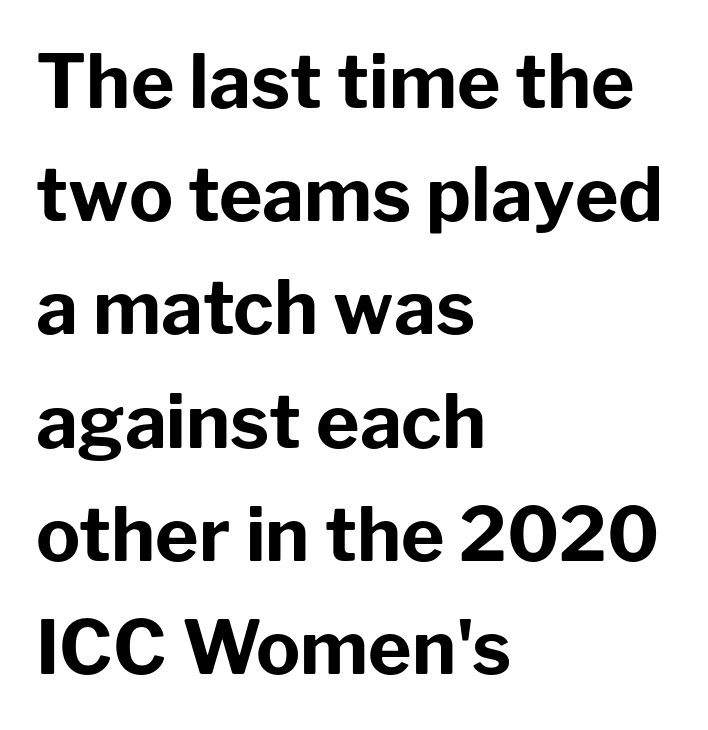
The image shows 74 px bold sans-serif type, upright; set left-aligned, normal line spacing (1.53x), normal letter spacing, not underlined; low stroke contrast and a medium x-height.
